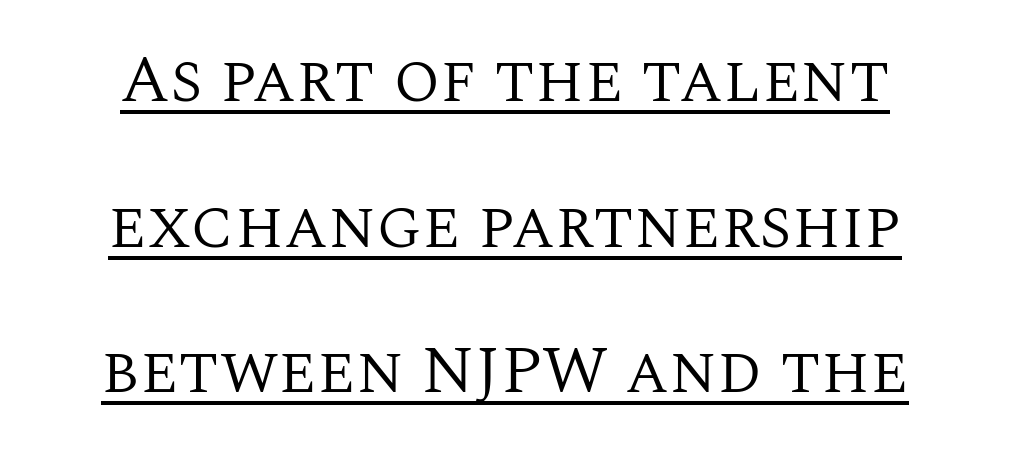
The passage is arranged like a title page — every line centered. The font sits on the lighter half of the weight spectrum, regular included. Note the varied advance widths — an 'i' is clearly narrower than an 'm'. The block of text is sparse from top to bottom, with ample space between rows. The designer went with a serif here, giving each stem small feet. Nobody touched the tracking dial on this one.
